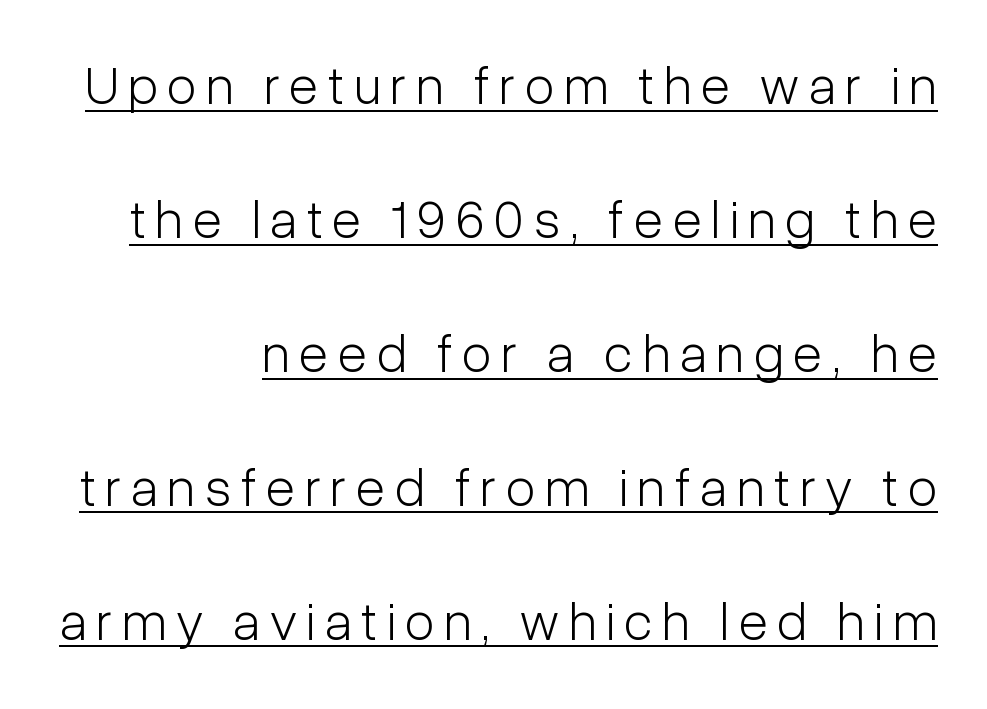
The image shows 54 px light, condensed sans-serif type, upright; set right-aligned, loose line spacing (2.48x), underlined; low stroke contrast and a medium x-height.
